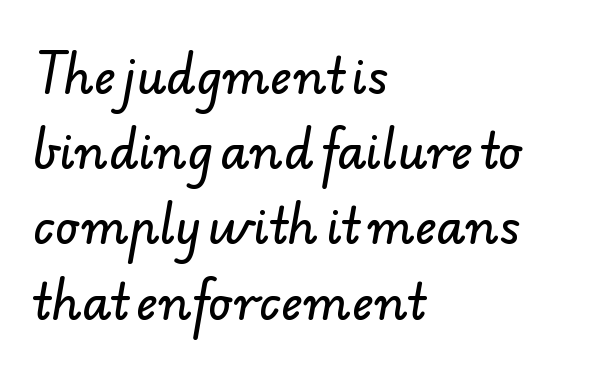
The image shows 47 px sans-serif type; set left-aligned, normal line spacing (1.6x), normal letter spacing, not underlined; low stroke contrast and a small x-height.
